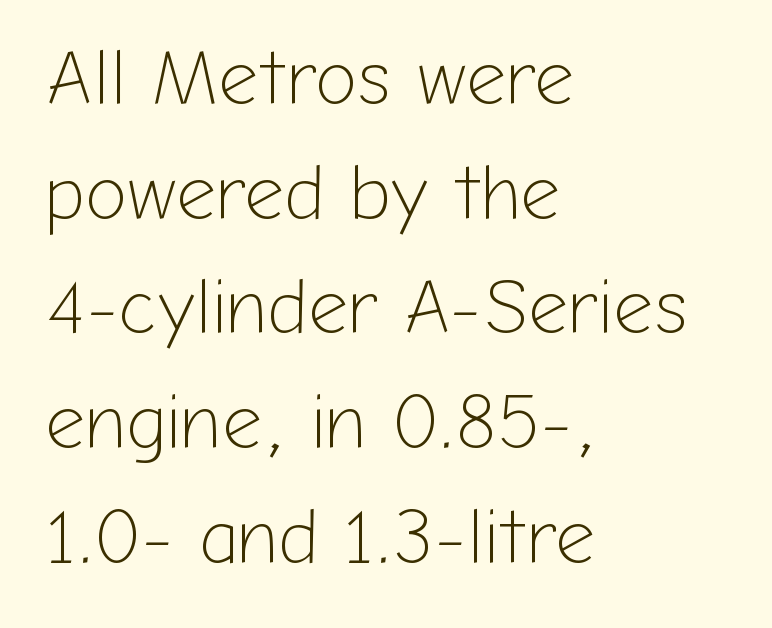
Serif or sans? Sans — the stroke terminals are bare. Vertical spacing — default. Each row of text sits above clean, open space. This sample uses plain, unmodified letter spacing.
